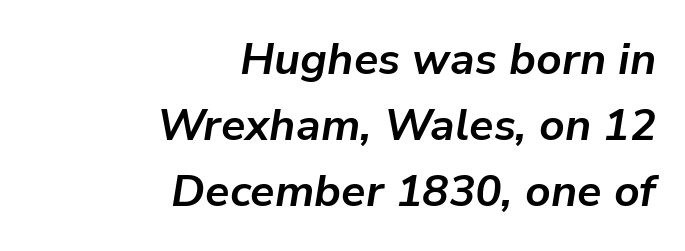
Q: Is the text bold? A: Yes.
Q: Is the text italic (slanted)? A: Yes, it leans right by about 9 degrees.
Q: Is the text underlined? A: No.
Q: How is the paragraph aligned? A: Right-aligned.
Q: Is the spacing between letters normal or unusually wide? A: Normal.
Q: Is the spacing between lines tight, normal or loose? A: Normal.
Q: Width (condensed, normal, or wide)? A: Normal.
Q: Stroke contrast? A: Low.
Q: x-height? A: Medium.
Q: Monospaced? A: No.
